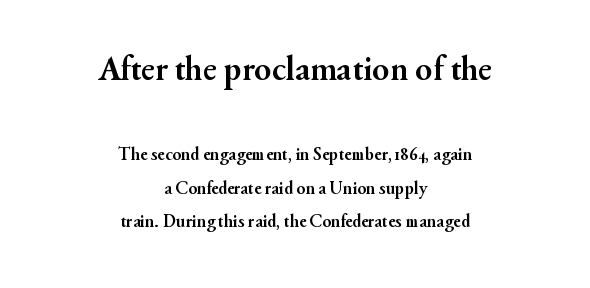
Q: Is the text bold? A: Yes.
Q: Is the text italic (slanted)? A: No, it is upright.
Q: Is the typeface a serif or a sans-serif typeface? A: Serif.
Q: Is the text underlined? A: No.
Q: How is the paragraph aligned? A: Centered.
Q: Is the spacing between letters normal or unusually wide? A: Normal.
Q: Which block of text is set in a larger size, the first (top) or the second (bottom)? A: The first (top) one.
Q: Width (condensed, normal, or wide)? A: Normal.
Q: Stroke contrast? A: Medium.
Q: x-height? A: Small.
Q: Monospaced? A: No.
